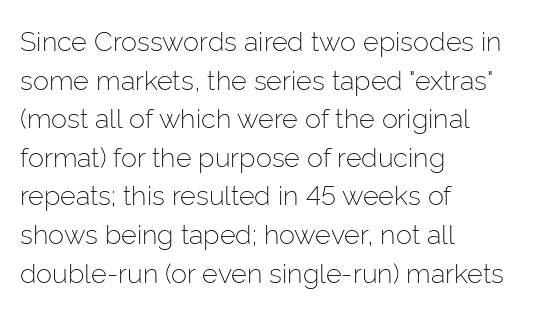
{"italic": "no", "bold": "no", "underline": "no", "align": "left", "line_spacing": "normal", "line_spacing_ratio": 1.43, "letter_spacing": "normal", "letter_spacing_em": 0.0, "glyph_px": 27}
